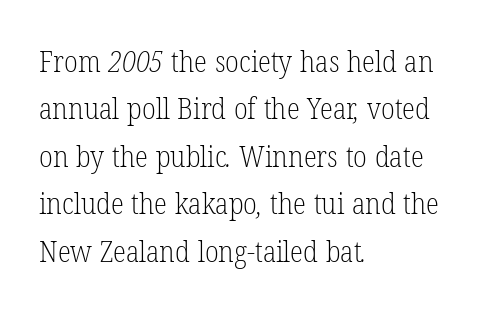
Anything drawn beneath the words? Only blank space. Every row of glyphs begins at an identical x-position on the left. Observe the serifs anchoring each vertical stroke in this sample. This reads as an unemphasized weight, regular at the heaviest.
